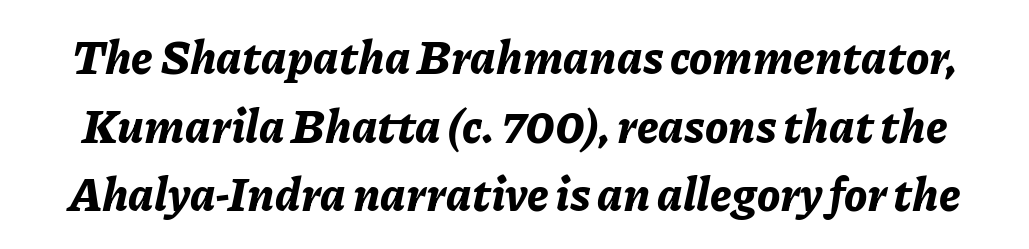
Q: Is the text bold? A: Yes.
Q: Is the text italic (slanted)? A: Yes, it leans right by about 11 degrees.
Q: Is the text underlined? A: No.
Q: Is the spacing between letters normal or unusually wide? A: Normal.
Q: Is the spacing between lines tight, normal or loose? A: Normal.
Q: Width (condensed, normal, or wide)? A: Normal.
Q: Stroke contrast? A: Low.
Q: x-height? A: Medium.
Q: Monospaced? A: No.
